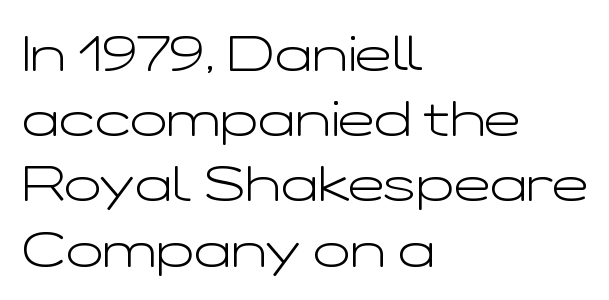
Q: Is the text bold? A: No.
Q: Is the text italic (slanted)? A: No, it is upright.
Q: Is the typeface a serif or a sans-serif typeface? A: Sans-serif.
Q: Is the text underlined? A: No.
Q: How is the paragraph aligned? A: Left-aligned.
Q: Is the spacing between letters normal or unusually wide? A: Normal.
Q: Is the spacing between lines tight, normal or loose? A: Normal.
Q: Width (condensed, normal, or wide)? A: Wide.
Q: Stroke contrast? A: Low.
Q: x-height? A: Medium.
Q: Monospaced? A: No.
